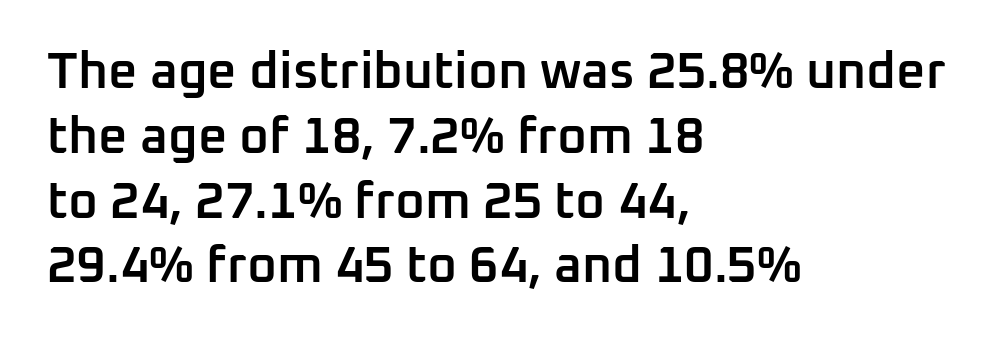
The image shows 51 px semibold sans-serif type, upright; set left-aligned, normal line spacing (1.27x), normal letter spacing, not underlined; low stroke contrast and a medium x-height.
